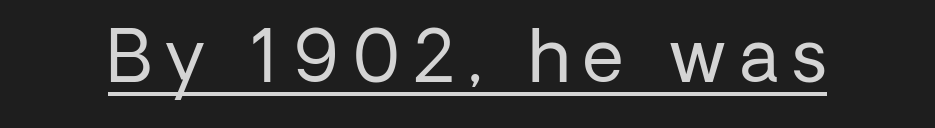
Q: Is the text bold? A: No.
Q: Is the text italic (slanted)? A: No, it is upright.
Q: Is the typeface a serif or a sans-serif typeface? A: Sans-serif.
Q: Is the text underlined? A: Yes.
Q: Width (condensed, normal, or wide)? A: Normal.
Q: Stroke contrast? A: Low.
Q: x-height? A: Medium.
Q: Monospaced? A: No.
